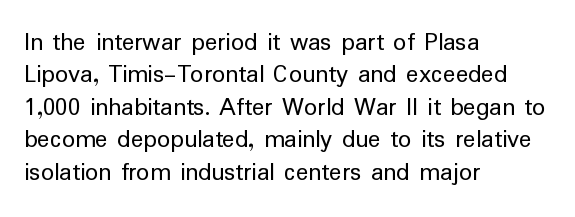
{"italic": "no", "bold": "no", "underline": "no", "align": "left", "line_spacing": "normal", "line_spacing_ratio": 1.25, "letter_spacing": "normal", "letter_spacing_em": 0.0, "glyph_px": 26}
